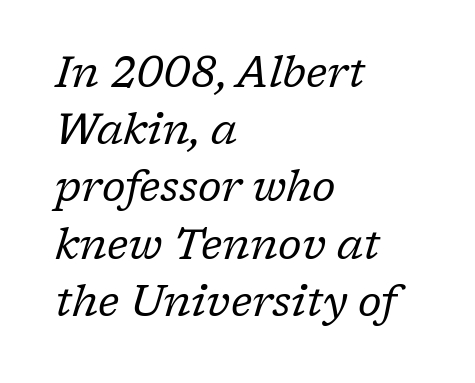
The image shows 43 px regular-weight serif type, italic (leaning right); set left-aligned, normal line spacing (1.33x), normal letter spacing, not underlined; low stroke contrast and a medium x-height.
